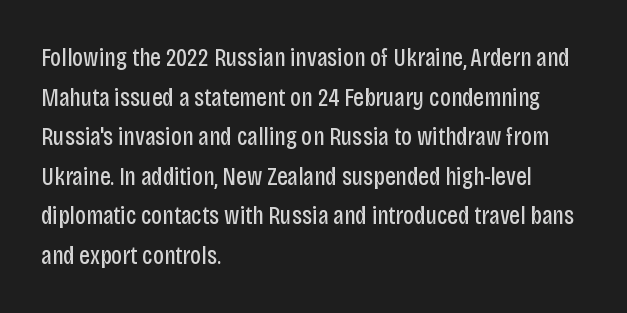
{"italic": "no", "bold": "no", "underline": "no", "align": "left", "line_spacing": "normal", "line_spacing_ratio": 1.52, "letter_spacing": "normal", "letter_spacing_em": 0.0, "glyph_px": 26}
